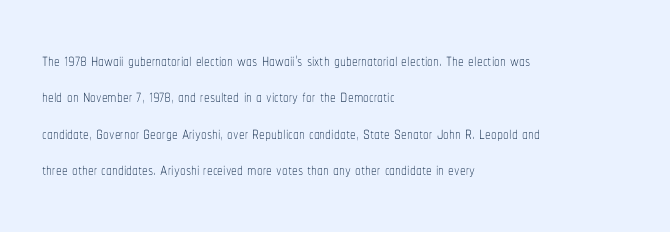
{"italic": "no", "bold": "no", "underline": "no", "align": "left", "line_spacing": "normal", "line_spacing_ratio": 1.58, "letter_spacing": "normal", "letter_spacing_em": 0.0, "glyph_px": 23}
